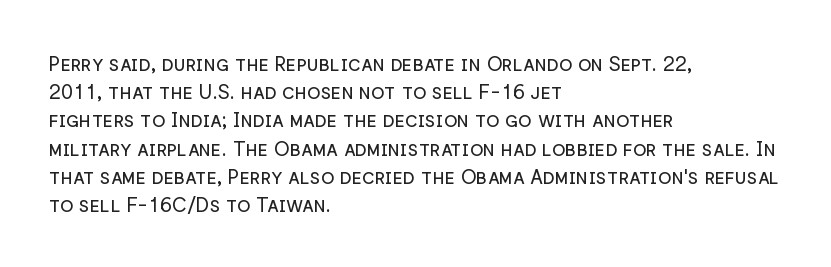
The image shows 20 px text type, upright; set left-aligned, normal line spacing (1.41x), normal letter spacing, not underlined.
